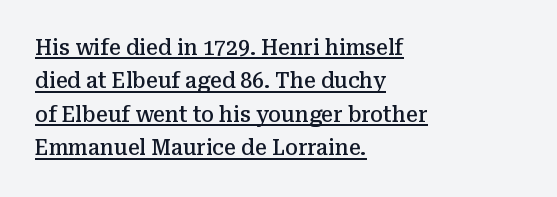
{"italic": "no", "bold": "semi", "underline": "yes", "align": "left", "line_spacing": "normal", "line_spacing_ratio": 1.59, "letter_spacing": "normal", "letter_spacing_em": 0.0, "glyph_px": 21}
